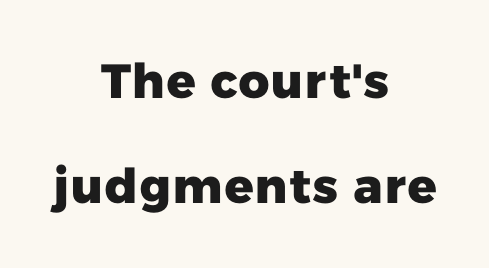
Q: Is the text bold? A: Yes.
Q: Is the typeface a serif or a sans-serif typeface? A: Sans-serif.
Q: Is the text underlined? A: No.
Q: How is the paragraph aligned? A: Centered.
Q: Is the spacing between letters normal or unusually wide? A: Normal.
Q: Is the spacing between lines tight, normal or loose? A: Loose.
Q: Width (condensed, normal, or wide)? A: Normal.
Q: Stroke contrast? A: Low.
Q: x-height? A: Medium.
Q: Monospaced? A: No.
